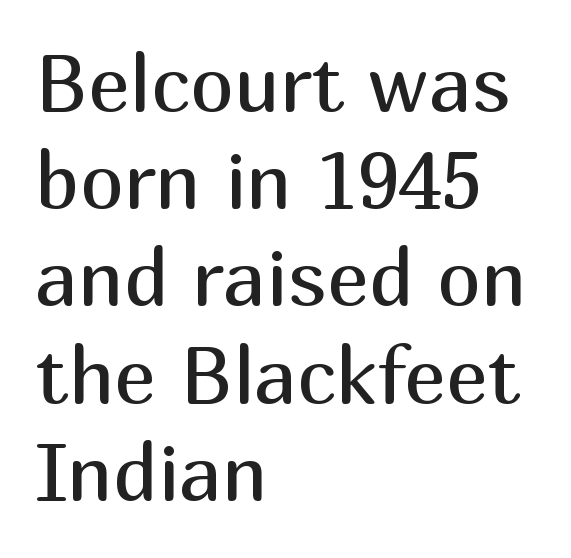
{"serif": "no", "italic": "no", "bold": "no", "weight": "regular", "width": "normal", "stroke_contrast": "medium", "x_height": "medium", "monospaced": "no", "underline": "no", "align": "left", "line_spacing_ratio": 1.23, "letter_spacing": "normal", "letter_spacing_em": 0.0, "glyph_px": 79}
